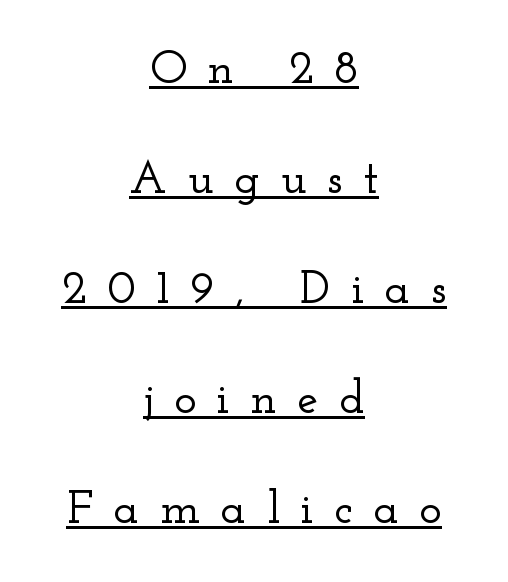
Q: Is the text italic (slanted)? A: No, it is upright.
Q: Is the typeface a serif or a sans-serif typeface? A: Serif.
Q: Is the text underlined? A: Yes.
Q: How is the paragraph aligned? A: Centered.
Q: Is the spacing between letters normal or unusually wide? A: Unusually wide.
Q: Is the spacing between lines tight, normal or loose? A: Loose.
Q: Width (condensed, normal, or wide)? A: Wide.
Q: Stroke contrast? A: Low.
Q: x-height? A: Small.
Q: Monospaced? A: No.
